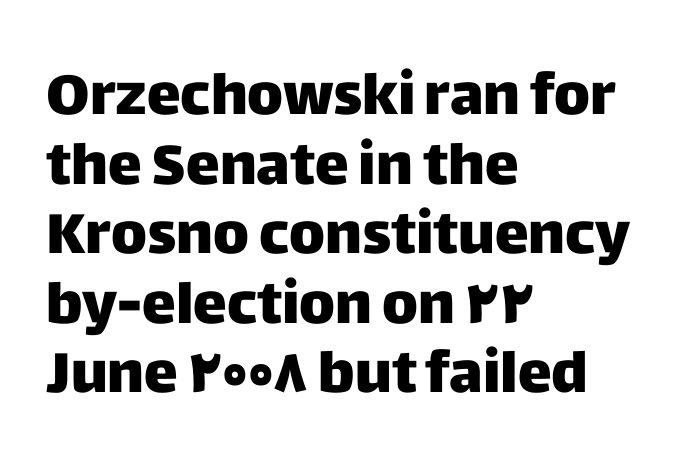
This is roman type, the default non-slanted kind. A bare baseline throughout the passage. Observe the absence of serifs on each vertical stroke in this sample. The passage shown is typed in a proportional face where columns would drift. These lines are set flush left with a ragged right edge.
